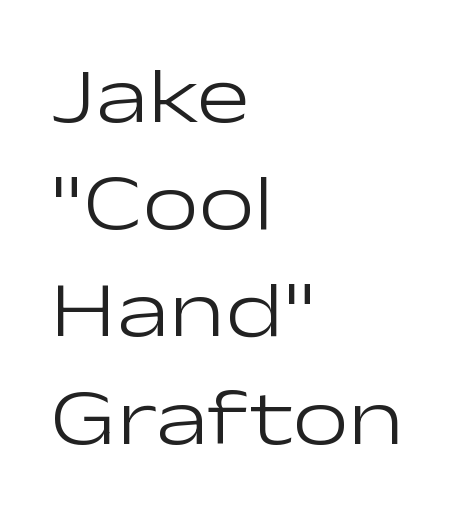
Q: Is the text bold? A: No.
Q: Is the text italic (slanted)? A: No, it is upright.
Q: Is the typeface a serif or a sans-serif typeface? A: Sans-serif.
Q: Is the text underlined? A: No.
Q: How is the paragraph aligned? A: Left-aligned.
Q: Is the spacing between letters normal or unusually wide? A: Normal.
Q: Is the spacing between lines tight, normal or loose? A: Normal.
Q: Width (condensed, normal, or wide)? A: Wide.
Q: Stroke contrast? A: Low.
Q: x-height? A: Medium.
Q: Monospaced? A: No.
